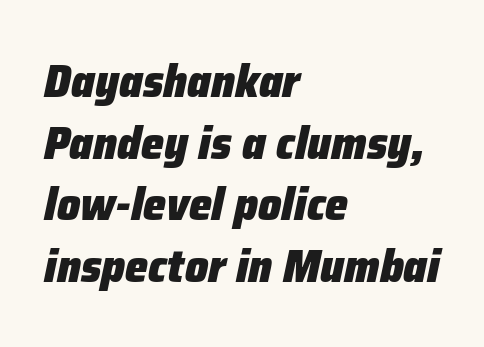
Whoever set this chose a conventional vertical rhythm. Is the type slanted? Yes — the strokes lean at a clear angle. The sample has been set heavy, in full bold. Plain, unruled lines of type.
